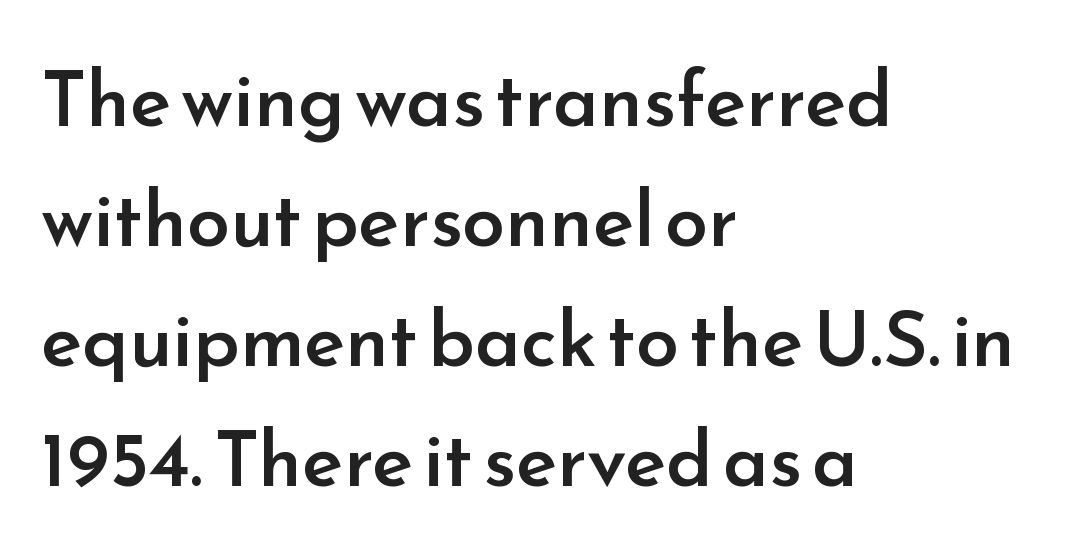
You can tell from the bare stems that sans-serif type was used. This block has exactly the height ordinary leading produces. Reading down the block, your eye returns to a fixed left position each line. Stems and bowls a touch heavier than normal — semibold.
